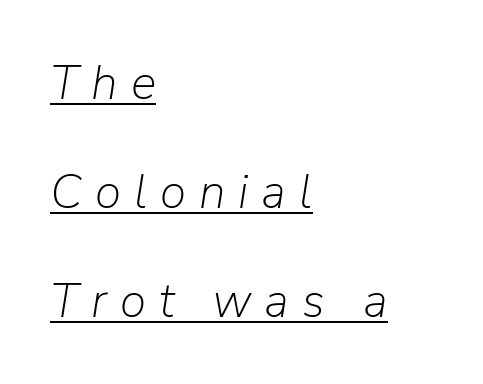
Q: Is the text bold? A: No.
Q: Is the text italic (slanted)? A: Yes, it leans right by about 9 degrees.
Q: Is the text underlined? A: Yes.
Q: How is the paragraph aligned? A: Left-aligned.
Q: Is the spacing between letters normal or unusually wide? A: Unusually wide.
Q: Is the spacing between lines tight, normal or loose? A: Loose.
Q: Width (condensed, normal, or wide)? A: Normal.
Q: Stroke contrast? A: Low.
Q: x-height? A: Medium.
Q: Monospaced? A: No.
